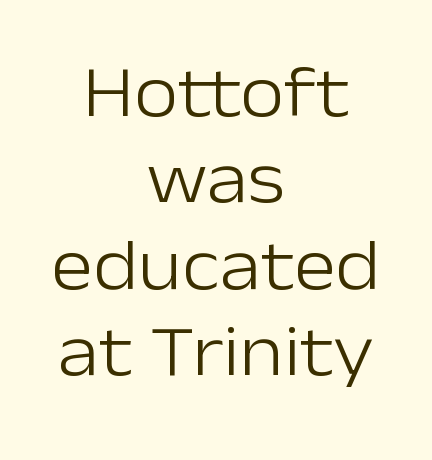
Every row of glyphs is offset so its center matches the block's center. Quick note: underline off. You could not count columns in this text — the font is proportionally spaced. Weight: not bold — regular or lighter.
